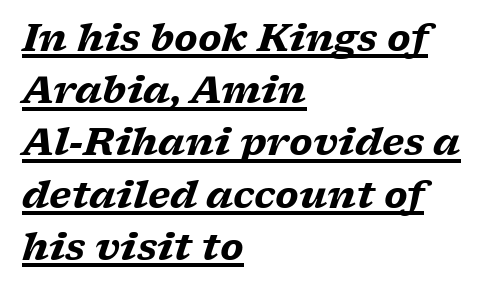
The image shows 37 px heavy, wide serif type, italic (leaning right); set left-aligned, normal line spacing (1.41x), normal letter spacing, underlined; low stroke contrast and a medium x-height.
